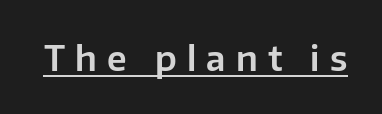
Q: Is the text italic (slanted)? A: No, it is upright.
Q: Is the typeface a serif or a sans-serif typeface? A: Sans-serif.
Q: Is the text underlined? A: Yes.
Q: Is the spacing between letters normal or unusually wide? A: Unusually wide.
Q: Width (condensed, normal, or wide)? A: Normal.
Q: Stroke contrast? A: Low.
Q: x-height? A: Medium.
Q: Monospaced? A: No.
